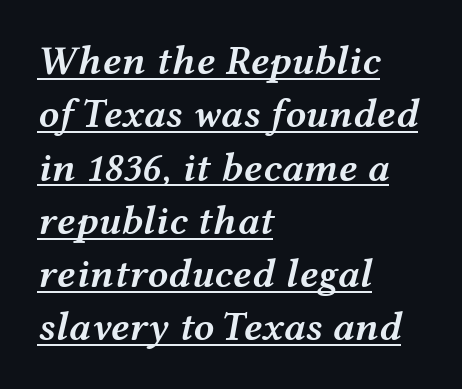
Q: Is the text bold? A: Semi-bold.
Q: Is the text italic (slanted)? A: Yes, it leans right by about 12 degrees.
Q: Is the text underlined? A: Yes.
Q: How is the paragraph aligned? A: Left-aligned.
Q: Is the spacing between letters normal or unusually wide? A: Normal.
Q: Is the spacing between lines tight, normal or loose? A: Normal.
Q: Width (condensed, normal, or wide)? A: Wide.
Q: Stroke contrast? A: Medium.
Q: x-height? A: Medium.
Q: Monospaced? A: No.
